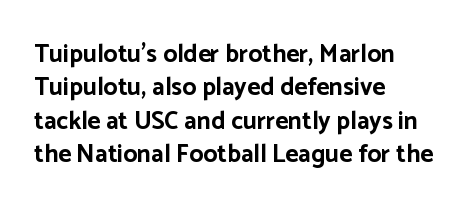
Q: Is the text bold? A: Yes.
Q: Is the text italic (slanted)? A: No, it is upright.
Q: Is the text underlined? A: No.
Q: How is the paragraph aligned? A: Left-aligned.
Q: Is the spacing between letters normal or unusually wide? A: Normal.
Q: Is the spacing between lines tight, normal or loose? A: Normal.
